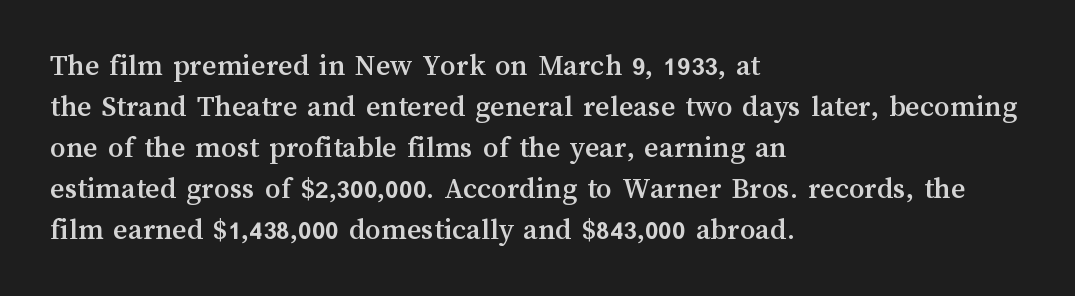
The image shows 31 px text type, upright; set left-aligned, normal line spacing (1.32x), normal letter spacing, not underlined; medium stroke contrast and a medium x-height.
